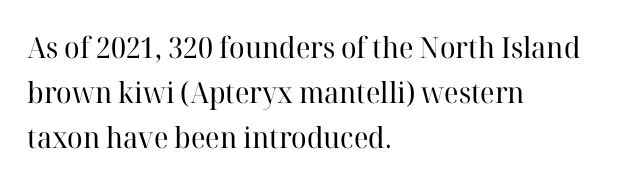
Stroke thickness stays within the range of a standard reading face or lighter. Inter-character spacing is left at the font's built-in metrics. Think of a printed novel: that variable character pitch is what you see here. Reading down the column, the eye jumps a familiar distance to each next line. If you drew a line through each stem, it would be perfectly vertical.
